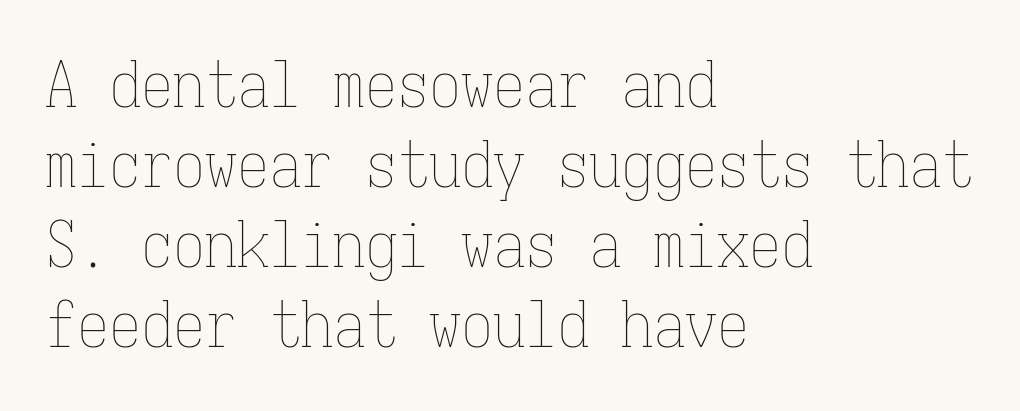
Q: Is the text bold? A: No.
Q: Is the text italic (slanted)? A: No, it is upright.
Q: Is the text underlined? A: No.
Q: How is the paragraph aligned? A: Left-aligned.
Q: Is the spacing between letters normal or unusually wide? A: Normal.
Q: Is the spacing between lines tight, normal or loose? A: Normal.
Q: Width (condensed, normal, or wide)? A: Condensed.
Q: Stroke contrast? A: Low.
Q: x-height? A: Medium.
Q: Monospaced? A: Yes.
